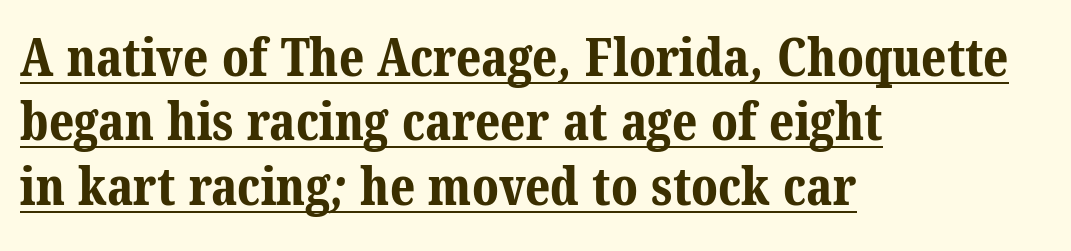
Q: Is the text bold? A: Yes.
Q: Is the typeface a serif or a sans-serif typeface? A: Serif.
Q: Is the text underlined? A: Yes.
Q: How is the paragraph aligned? A: Left-aligned.
Q: Is the spacing between letters normal or unusually wide? A: Normal.
Q: Width (condensed, normal, or wide)? A: Normal.
Q: Stroke contrast? A: Medium.
Q: x-height? A: Medium.
Q: Monospaced? A: No.
